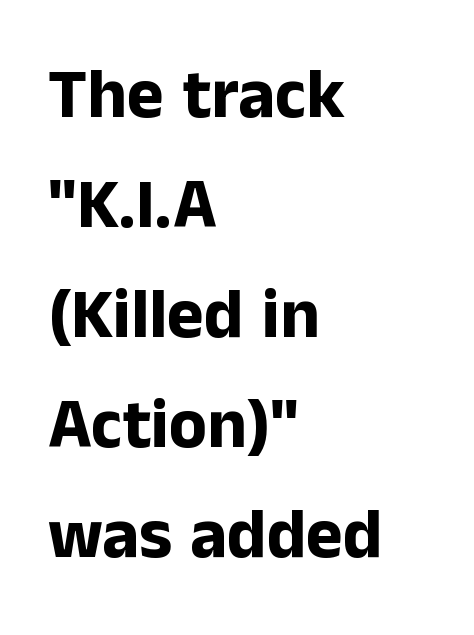
{"serif": "no", "italic": "no", "bold": "yes", "weight": "bold", "width": "normal", "stroke_contrast": "low", "x_height": "medium", "monospaced": "no", "underline": "no", "align": "left", "line_spacing": "normal", "line_spacing_ratio": 1.57, "letter_spacing": "normal", "letter_spacing_em": 0.0, "glyph_px": 70}
